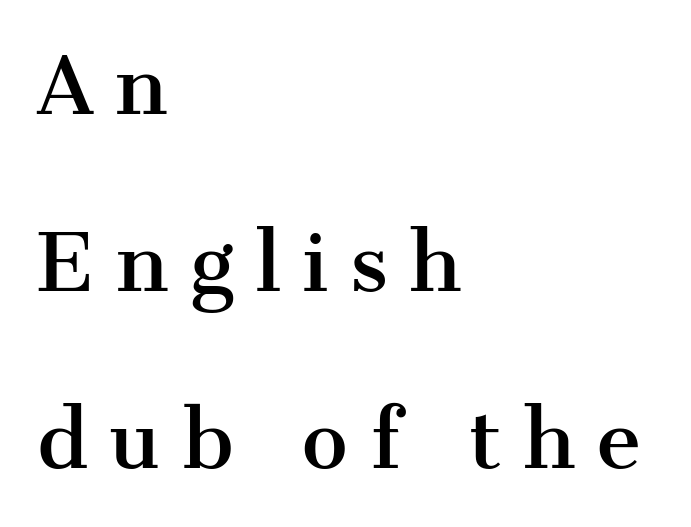
{"serif": "yes", "italic": "no", "width": "normal", "stroke_contrast": "medium", "x_height": "medium", "monospaced": "no", "underline": "no", "align": "left", "line_spacing": "loose", "line_spacing_ratio": 2.27, "letter_spacing": "wide", "letter_spacing_em": 0.27, "glyph_px": 78}
